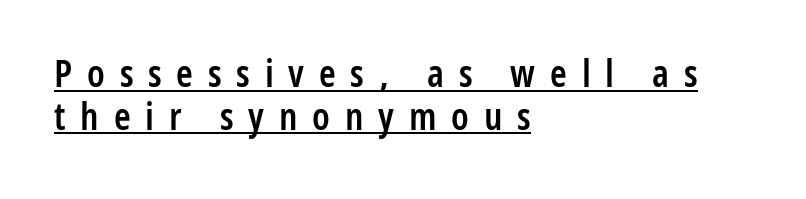
Q: Is the text bold? A: Semi-bold.
Q: Is the text italic (slanted)? A: No, it is upright.
Q: Is the typeface a serif or a sans-serif typeface? A: Sans-serif.
Q: Is the text underlined? A: Yes.
Q: How is the paragraph aligned? A: Left-aligned.
Q: Is the spacing between letters normal or unusually wide? A: Unusually wide.
Q: Is the spacing between lines tight, normal or loose? A: Tight.
Q: Width (condensed, normal, or wide)? A: Condensed.
Q: Stroke contrast? A: Low.
Q: x-height? A: Medium.
Q: Monospaced? A: No.
